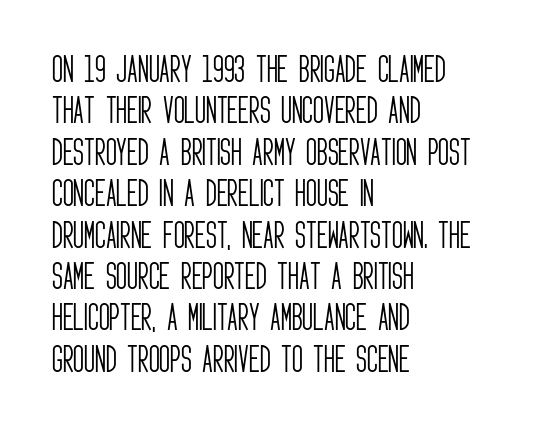
{"serif": "no", "italic": "no", "bold": "no", "weight": "light", "width": "condensed", "stroke_contrast": "low", "x_height": "large", "monospaced": "no", "underline": "no", "align": "left", "line_spacing": "normal", "line_spacing_ratio": 1.38, "letter_spacing": "normal", "letter_spacing_em": 0.0, "glyph_px": 30}
